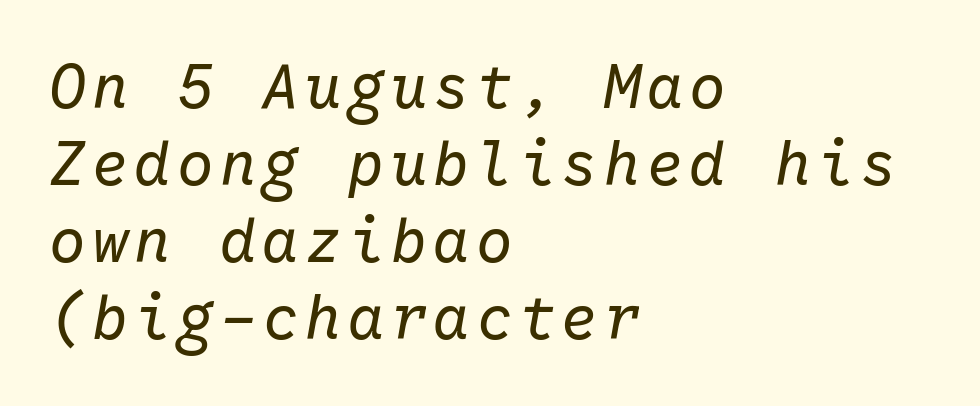
If you measured baseline to baseline, you'd find a middling distance. The rendering uses typewriter-style spacing with identical character cells. This rendering uses left alignment, leaving the right contour irregular. Observe the lean: these are italic letterforms. Bold? No — there's no thickening of the strokes.
